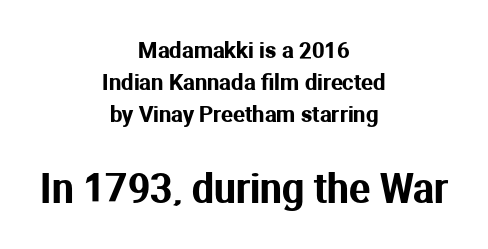
The image shows 39 px sans-serif type, upright; set centered, normal line spacing (1.46x), normal letter spacing, not underlined; the second (bottom) block is 1.77x larger; medium stroke contrast and a medium x-height.
